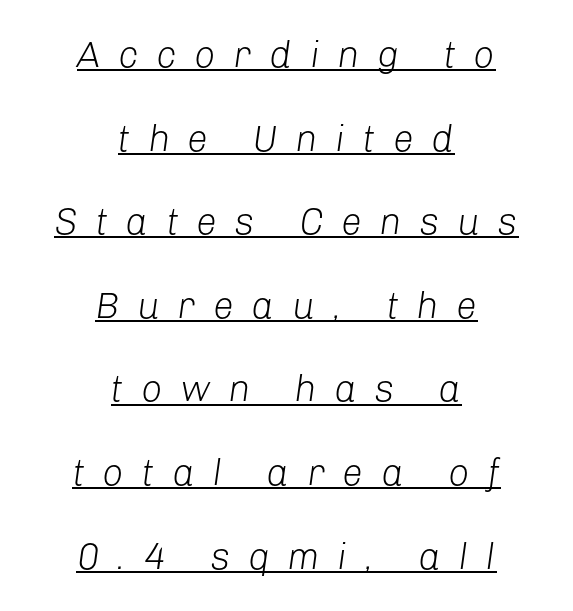
Q: Is the text bold? A: No.
Q: Is the text italic (slanted)? A: Yes, it leans right by about 8 degrees.
Q: Is the text underlined? A: Yes.
Q: How is the paragraph aligned? A: Centered.
Q: Is the spacing between letters normal or unusually wide? A: Unusually wide.
Q: Is the spacing between lines tight, normal or loose? A: Loose.
Q: Width (condensed, normal, or wide)? A: Normal.
Q: Stroke contrast? A: Low.
Q: x-height? A: Medium.
Q: Monospaced? A: No.
